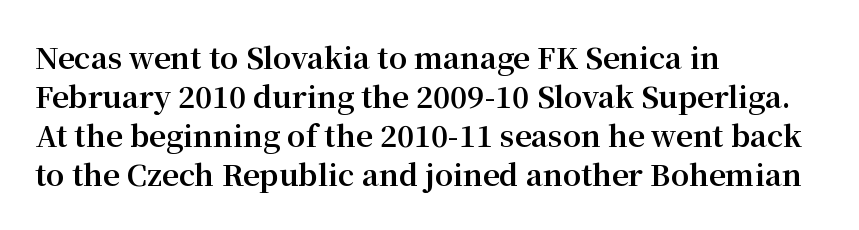
The paragraph shown leans on its left margin. Stroke thickness is high; the sample reads as a true bold. The letters advance in unequal steps, a hallmark of proportional type. Do the letters lean? They stand straight. Short note: letters normally spaced. The block of text has a typical density, with ordinary space between rows.
